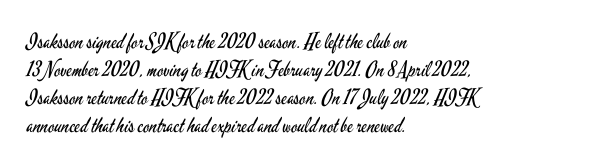
The paragraph has a hard left edge and a soft right edge. Rows of type keep a routine distance in the vertical direction. The letters sit at their default tracking, neither squeezed nor spread.
